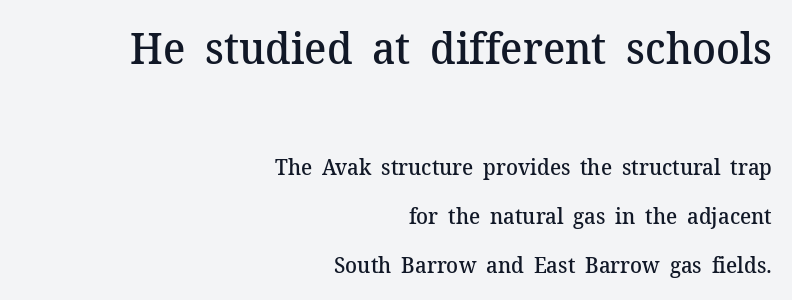
This block would shrink considerably if given ordinary leading; it's expanded now. One-word summary of the alignment: right. Block one is the big one; block two sits smaller underneath. Unlike italic type, these characters show no tilt at all. Does extra space separate the letters? No, they use regular spacing. A typesetter would call this proportional, since set widths differ per character.
